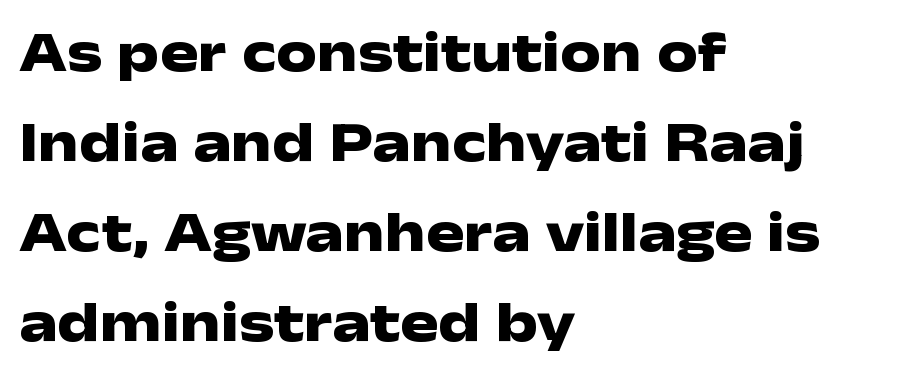
Q: Is the text bold? A: Yes.
Q: Is the text italic (slanted)? A: No, it is upright.
Q: Is the typeface a serif or a sans-serif typeface? A: Sans-serif.
Q: Is the text underlined? A: No.
Q: How is the paragraph aligned? A: Left-aligned.
Q: Is the spacing between letters normal or unusually wide? A: Normal.
Q: Is the spacing between lines tight, normal or loose? A: Normal.
Q: Width (condensed, normal, or wide)? A: Wide.
Q: Stroke contrast? A: Low.
Q: x-height? A: Medium.
Q: Monospaced? A: No.
